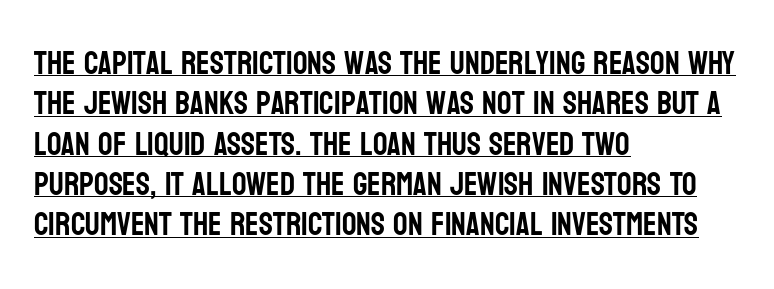
{"serif": "no", "italic": "no", "width": "condensed", "stroke_contrast": "low", "x_height": "large", "monospaced": "no", "underline": "yes", "align": "left", "line_spacing": "normal", "line_spacing_ratio": 1.26, "letter_spacing": "normal", "letter_spacing_em": 0.0, "glyph_px": 32}
